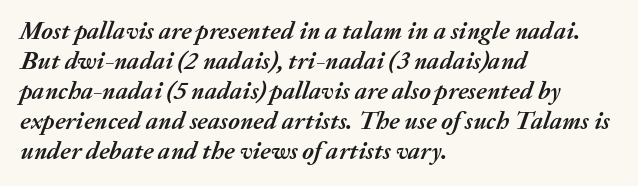
The typesetting leans heavy: a genuine bold. Tracking value appears to be zero — textbook default spacing. Horizontal alignment here is leftward, the default for most running prose. Descender tails drop into unmarked territory.
